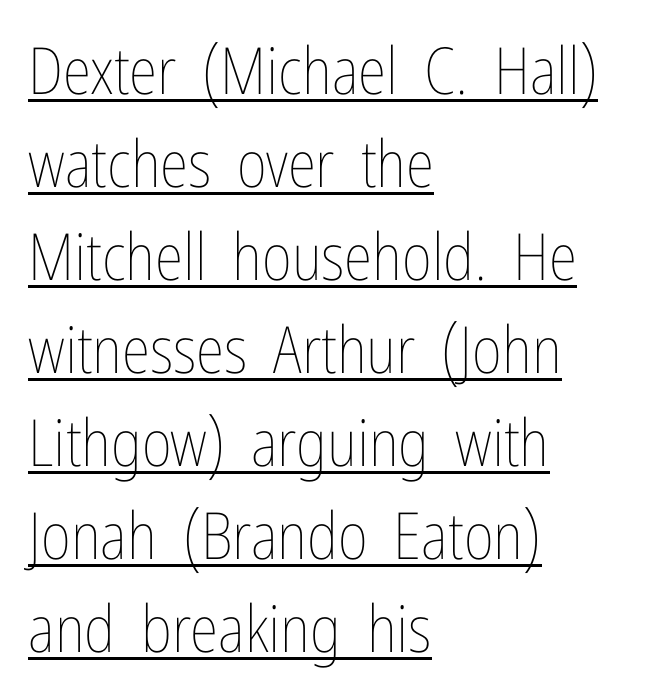
One glance says typical: line gaps are just what's usual. A typesetter would mark this as roman, not italic. Students, observe the line beneath the letters — that is underlining. Tracking value appears to be zero — textbook default spacing. Here the designer chose a conventional face with non-uniform glyph widths. The text block is weighted toward the left margin, trailing off unevenly rightward.
